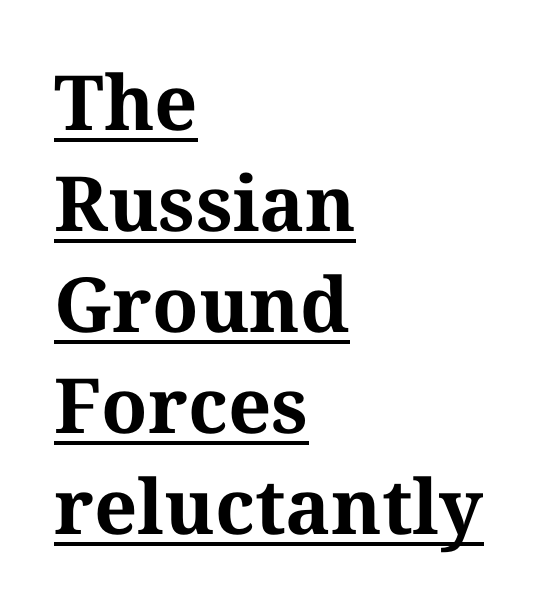
Q: Is the text bold? A: Yes.
Q: Is the text italic (slanted)? A: No, it is upright.
Q: Is the typeface a serif or a sans-serif typeface? A: Serif.
Q: Is the text underlined? A: Yes.
Q: How is the paragraph aligned? A: Left-aligned.
Q: Is the spacing between letters normal or unusually wide? A: Normal.
Q: Is the spacing between lines tight, normal or loose? A: Normal.
Q: Width (condensed, normal, or wide)? A: Normal.
Q: Stroke contrast? A: Medium.
Q: x-height? A: Medium.
Q: Monospaced? A: No.
